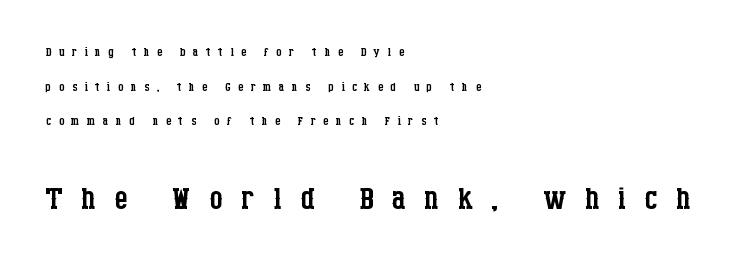
Q: Is the text bold? A: No.
Q: Is the text italic (slanted)? A: No, it is upright.
Q: Is the typeface a serif or a sans-serif typeface? A: Serif.
Q: Is the text underlined? A: No.
Q: How is the paragraph aligned? A: Left-aligned.
Q: Is the spacing between letters normal or unusually wide? A: Unusually wide.
Q: Is the spacing between lines tight, normal or loose? A: Loose.
Q: Which block of text is set in a larger size, the first (top) or the second (bottom)? A: The second (bottom) one.
Q: Width (condensed, normal, or wide)? A: Condensed.
Q: Stroke contrast? A: Low.
Q: x-height? A: Large.
Q: Monospaced? A: No.
